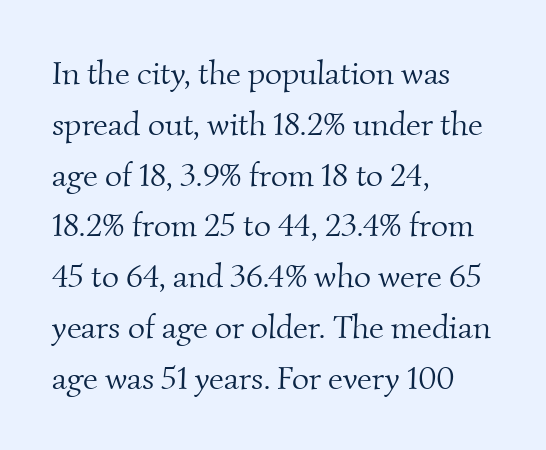
Q: Is the text bold? A: No.
Q: Is the typeface a serif or a sans-serif typeface? A: Serif.
Q: Is the text underlined? A: No.
Q: How is the paragraph aligned? A: Left-aligned.
Q: Is the spacing between letters normal or unusually wide? A: Normal.
Q: Is the spacing between lines tight, normal or loose? A: Normal.
Q: Width (condensed, normal, or wide)? A: Normal.
Q: Stroke contrast? A: Medium.
Q: x-height? A: Small.
Q: Monospaced? A: No.
